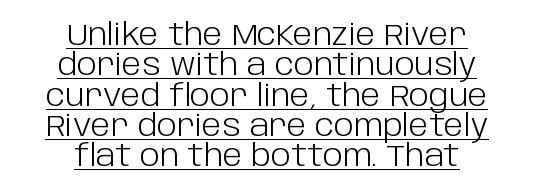
The image shows 30 px light sans-serif type, upright; set centered, tight line spacing (1.01x), normal letter spacing, underlined; low stroke contrast and a large x-height.
